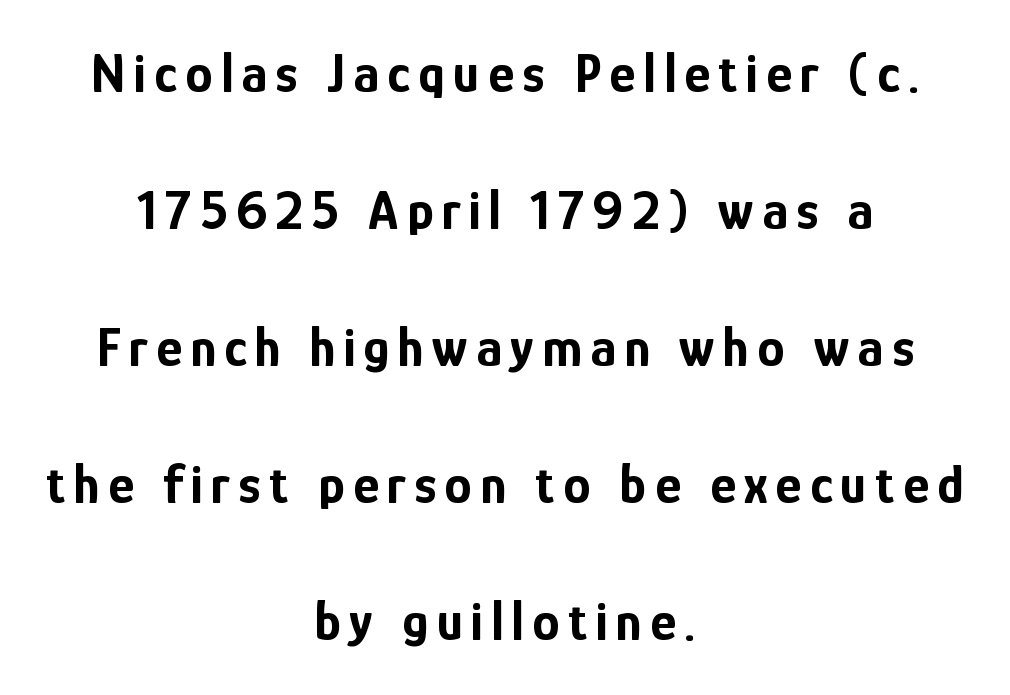
The image shows 55 px bold, condensed sans-serif type, upright; set centered, loose line spacing (2.49x), not underlined; low stroke contrast and a medium x-height.
